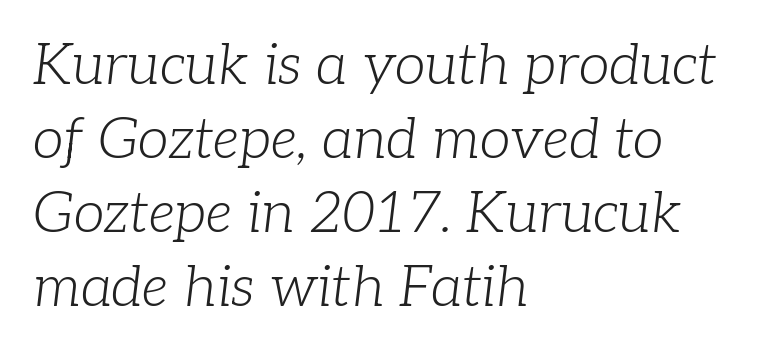
{"serif": "yes", "italic": "yes", "lean": "right", "slant_degrees": 7, "bold": "no", "weight": "light", "width": "normal", "stroke_contrast": "low", "x_height": "medium", "monospaced": "no", "underline": "no", "align": "left", "line_spacing": "normal", "line_spacing_ratio": 1.32, "letter_spacing": "normal", "letter_spacing_em": 0.0, "glyph_px": 56}
